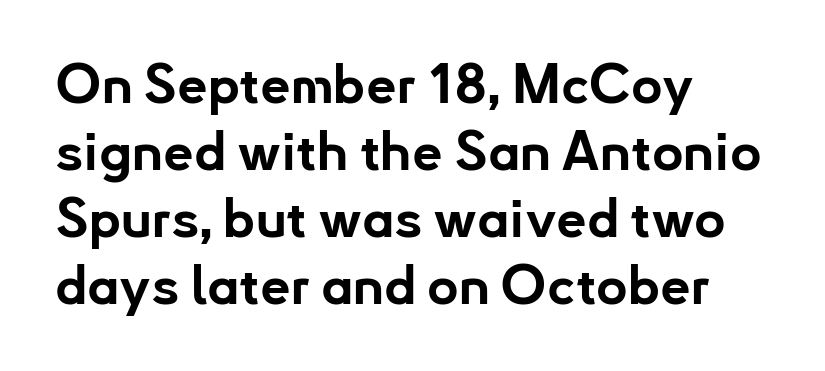
The image shows 54 px bold sans-serif type, upright; set left-aligned, line spacing 1.24x, normal letter spacing, not underlined; low stroke contrast and a small x-height.
